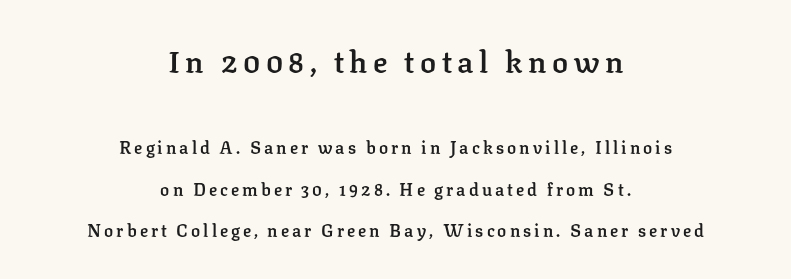
The image shows 30 px semibold serif type, upright; set centered, loose line spacing (2.44x), not underlined; the first (top) block is 1.76x larger; low stroke contrast and a medium x-height.
